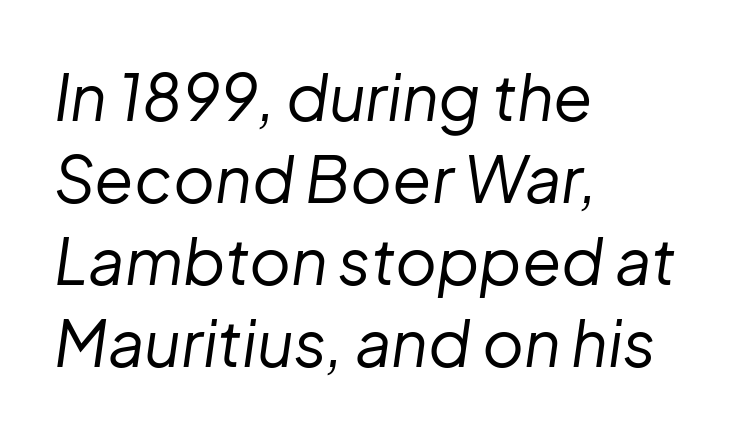
Q: Is the text bold? A: No.
Q: Is the text italic (slanted)? A: Yes, it leans right by about 8 degrees.
Q: Is the text underlined? A: No.
Q: How is the paragraph aligned? A: Left-aligned.
Q: Is the spacing between letters normal or unusually wide? A: Normal.
Q: Is the spacing between lines tight, normal or loose? A: Normal.
Q: Width (condensed, normal, or wide)? A: Normal.
Q: Stroke contrast? A: Low.
Q: x-height? A: Medium.
Q: Monospaced? A: No.
